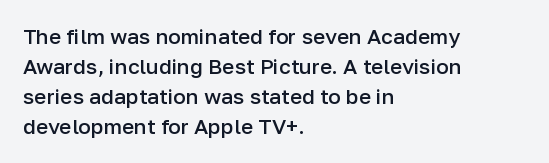
The image shows 21 px text type, upright; set left-aligned, normal line spacing (1.43x), normal letter spacing, not underlined.
